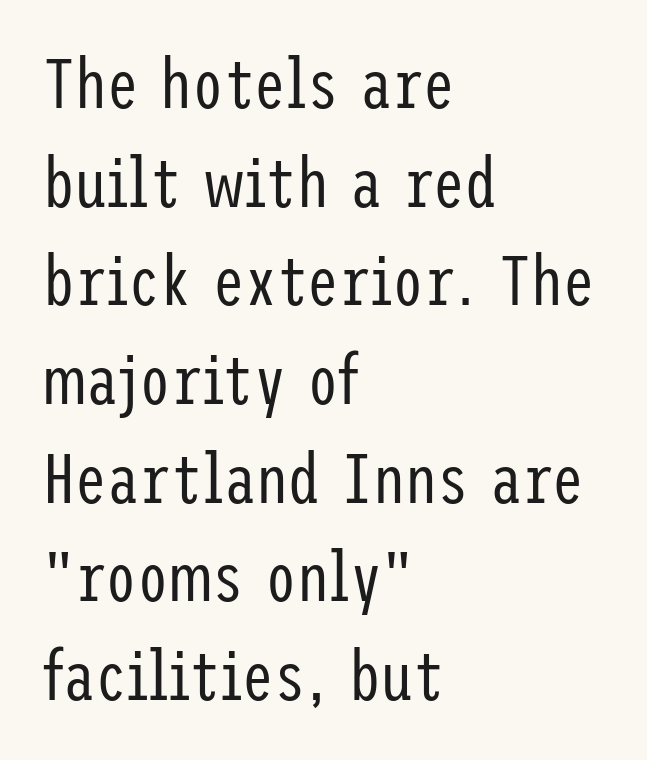
Q: Is the text bold? A: No.
Q: Is the text italic (slanted)? A: No, it is upright.
Q: Is the typeface a serif or a sans-serif typeface? A: Sans-serif.
Q: Is the text underlined? A: No.
Q: How is the paragraph aligned? A: Left-aligned.
Q: Is the spacing between letters normal or unusually wide? A: Normal.
Q: Is the spacing between lines tight, normal or loose? A: Normal.
Q: Width (condensed, normal, or wide)? A: Condensed.
Q: Stroke contrast? A: Low.
Q: x-height? A: Medium.
